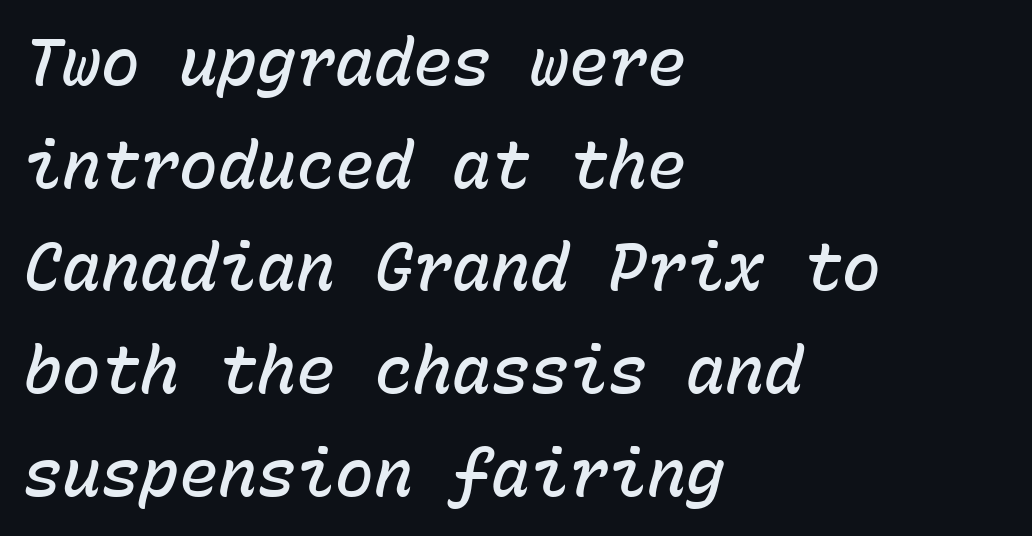
This is oblique type, the kind used for emphasis or titles. Type without underlining. Reading down the block, your eye returns to a fixed left position each line. Baseline-to-baseline distance is the conventional proportion of letter height. A bit beefed up — I'd call it semibold rather than bold. In terms of letterspacing, this is plain default setting.
